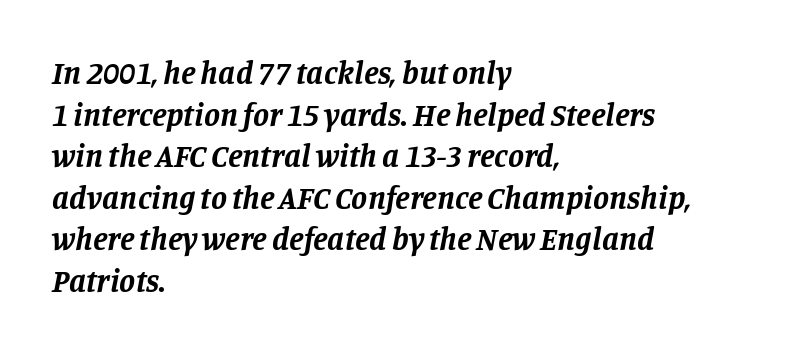
The space beneath each line is pristine and unruled. Italic? Definitely — the glyphs are oblique. Compared with typical paragraphs, the rows here are spaced about the same. The rendering uses natural spacing where letterforms have individual widths. The face used here is rendered with its standard letterfit. Does the weight exceed regular? Yes, all the way to bold.
